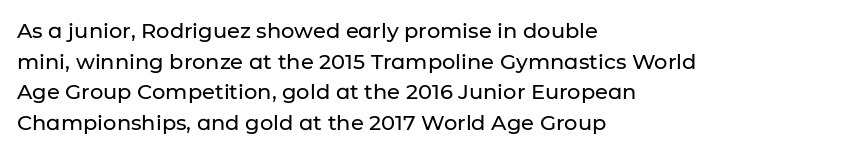
{"italic": "no", "underline": "no", "align": "left", "line_spacing": "normal", "line_spacing_ratio": 1.46, "letter_spacing": "normal", "letter_spacing_em": 0.0, "glyph_px": 21}
